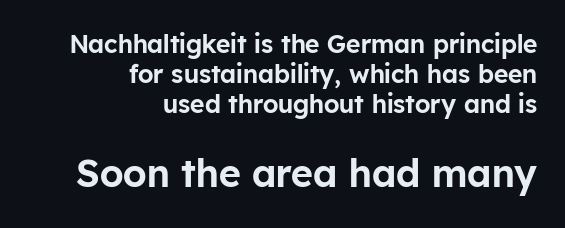
The image shows 38 px sans-serif type, upright; set right-aligned, line spacing 1.21x, normal letter spacing, not underlined; the second (bottom) block is 1.52x larger; low stroke contrast and a medium x-height.
